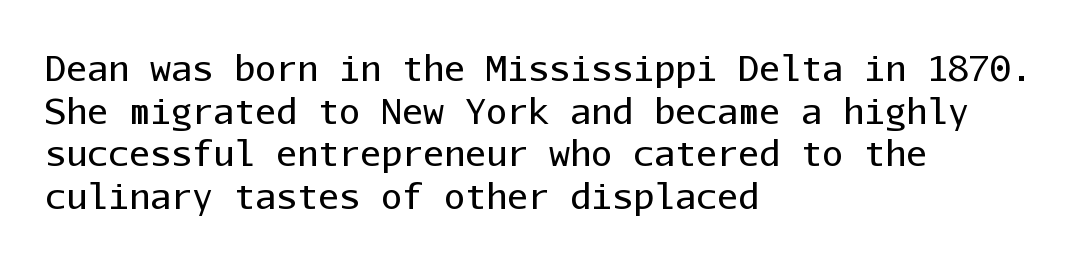
The image shows 35 px regular-weight sans-serif type, upright, monospaced; set left-aligned, line spacing 1.22x, normal letter spacing, not underlined; low stroke contrast and a medium x-height.
